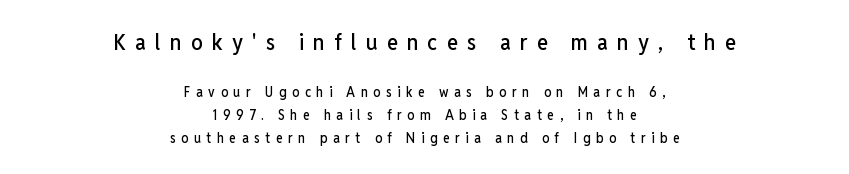
The image shows 23 px text type, upright; set centered, normal line spacing (1.63x), unusually wide letter spacing (+0.4 em), not underlined; the first (top) block is 1.64x larger.
